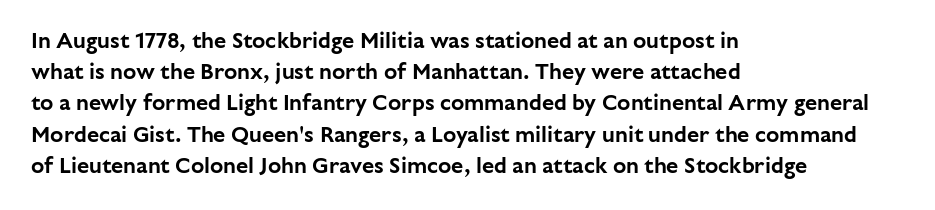
Nope, not italic — everything's standing straight. You could call the tracking neutral — neither tight nor loose. Descenders hang freely into open space. Vertical spacing — default. The compositor pushed each line to the left boundary.
